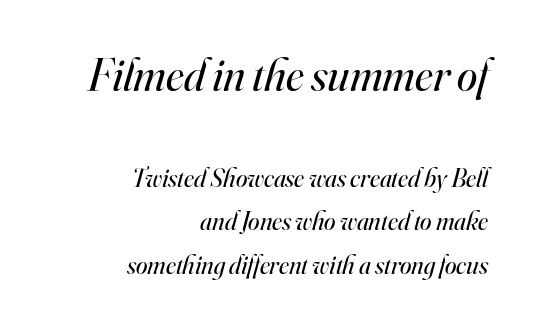
{"serif": "yes", "italic": "yes", "lean": "right", "slant_degrees": 16, "bold": "no", "weight": "regular", "width": "normal", "stroke_contrast": "high", "x_height": "small", "monospaced": "no", "underline": "no", "align": "right", "line_spacing": "normal", "line_spacing_ratio": 1.69, "letter_spacing": "normal", "letter_spacing_em": 0.0, "larger_block": "first", "size_ratio": 1.77, "glyph_px": 46}
